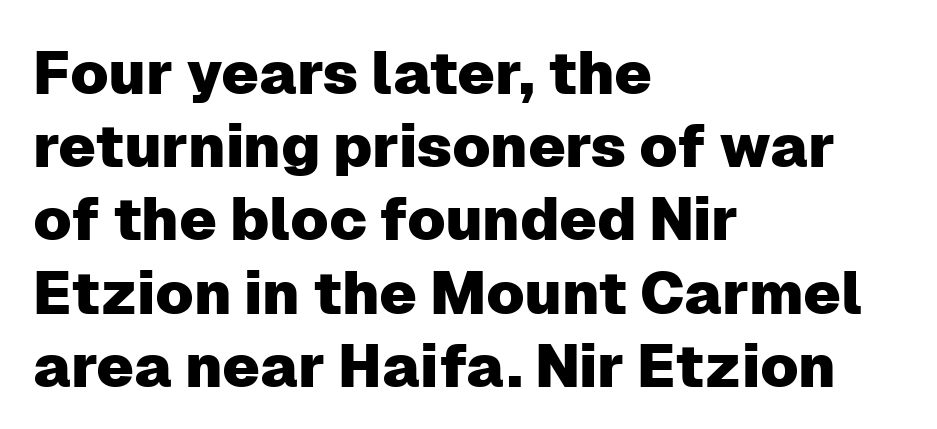
Q: Is the text italic (slanted)? A: No, it is upright.
Q: Is the typeface a serif or a sans-serif typeface? A: Sans-serif.
Q: Is the text underlined? A: No.
Q: How is the paragraph aligned? A: Left-aligned.
Q: Is the spacing between letters normal or unusually wide? A: Normal.
Q: Width (condensed, normal, or wide)? A: Normal.
Q: Stroke contrast? A: Low.
Q: x-height? A: Medium.
Q: Monospaced? A: No.
